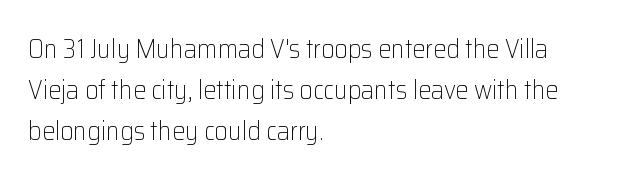
Q: Is the text bold? A: No.
Q: Is the text italic (slanted)? A: No, it is upright.
Q: Is the text underlined? A: No.
Q: How is the paragraph aligned? A: Left-aligned.
Q: Is the spacing between letters normal or unusually wide? A: Normal.
Q: Is the spacing between lines tight, normal or loose? A: Normal.
